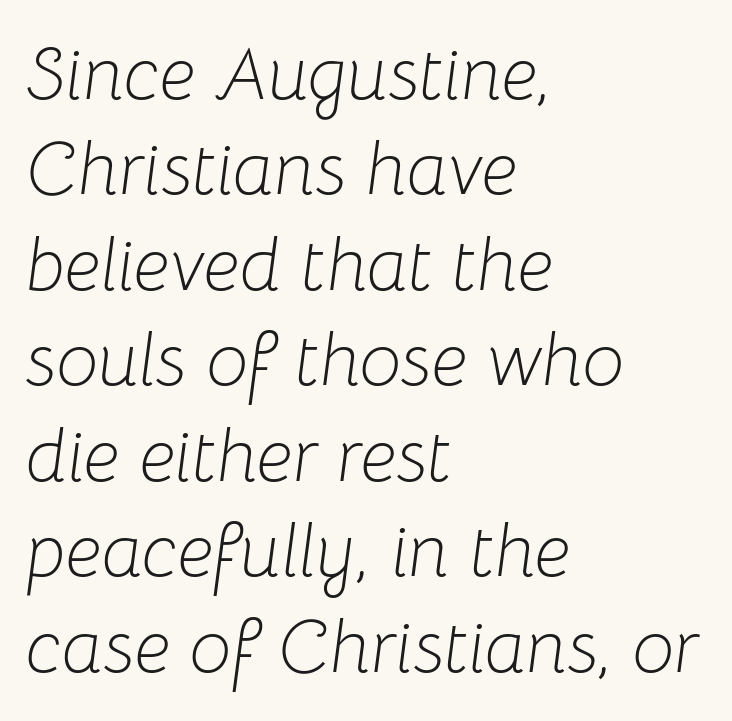
Q: Is the text bold? A: No.
Q: Is the text italic (slanted)? A: Yes, it leans right by about 8 degrees.
Q: Is the text underlined? A: No.
Q: How is the paragraph aligned? A: Left-aligned.
Q: Is the spacing between letters normal or unusually wide? A: Normal.
Q: Is the spacing between lines tight, normal or loose? A: Normal.
Q: Width (condensed, normal, or wide)? A: Normal.
Q: Stroke contrast? A: Low.
Q: x-height? A: Medium.
Q: Monospaced? A: No.
